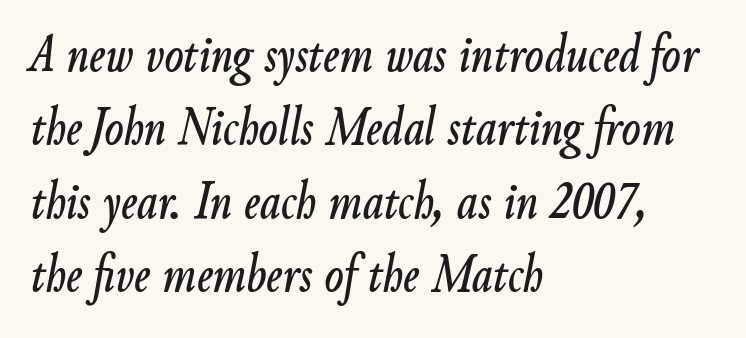
The image shows 56 px condensed type, italic (leaning right); set left-aligned, normal line spacing (1.31x), normal letter spacing, not underlined; low stroke contrast and a small x-height.
